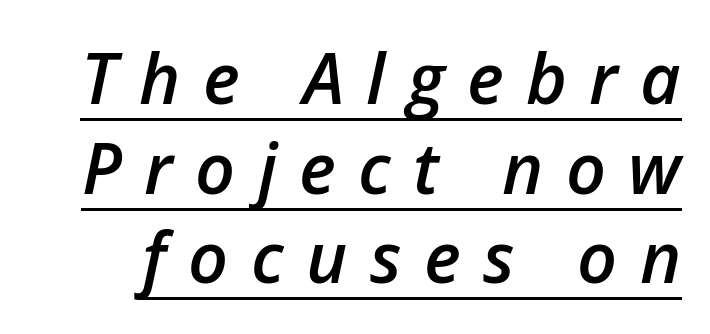
The image shows 70 px semibold type, italic (leaning right); set normal line spacing (1.28x), unusually wide letter spacing (+0.32 em), underlined; low stroke contrast and a medium x-height.
